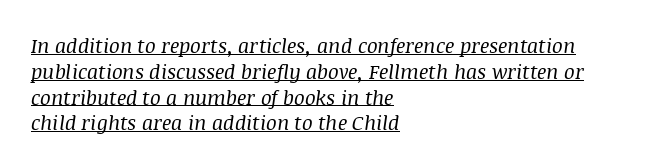
{"italic": "yes", "lean": "right", "slant_degrees": 8, "bold": "no", "underline": "yes", "align": "left", "line_spacing": "normal", "line_spacing_ratio": 1.29, "letter_spacing": "normal", "letter_spacing_em": 0.0, "glyph_px": 20}
